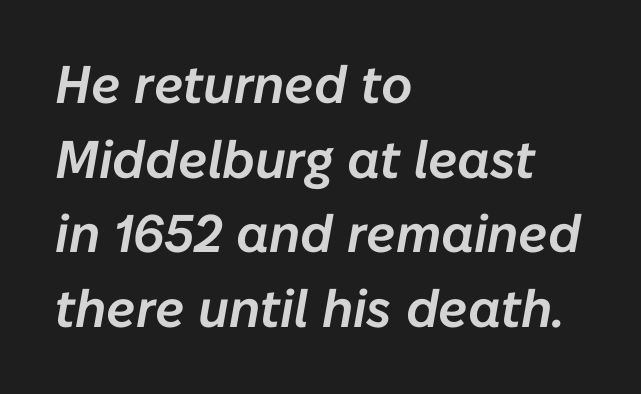
Regular leading. The passage shown is typed in a proportional face where columns would drift. Notice how the passage keeps a crisp vertical edge on the left only. The words here are not underlined. A typesetter would call this zero additional tracking. Rendered with sloped, italic letterforms.
